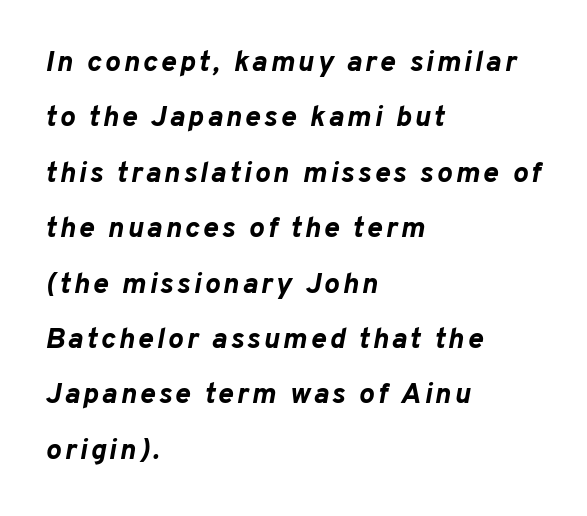
Q: Is the text bold? A: Yes.
Q: Is the text italic (slanted)? A: Yes, it leans right by about 10 degrees.
Q: Is the text underlined? A: No.
Q: How is the paragraph aligned? A: Left-aligned.
Q: Is the spacing between lines tight, normal or loose? A: Loose.
Q: Width (condensed, normal, or wide)? A: Normal.
Q: Stroke contrast? A: Low.
Q: x-height? A: Medium.
Q: Monospaced? A: No.
